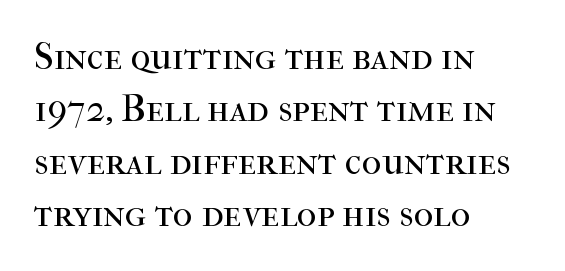
Q: Is the text bold? A: No.
Q: Is the text italic (slanted)? A: No, it is upright.
Q: Is the typeface a serif or a sans-serif typeface? A: Serif.
Q: Is the text underlined? A: No.
Q: How is the paragraph aligned? A: Left-aligned.
Q: Is the spacing between letters normal or unusually wide? A: Normal.
Q: Is the spacing between lines tight, normal or loose? A: Normal.
Q: Width (condensed, normal, or wide)? A: Normal.
Q: Stroke contrast? A: High.
Q: x-height? A: Medium.
Q: Monospaced? A: No.
